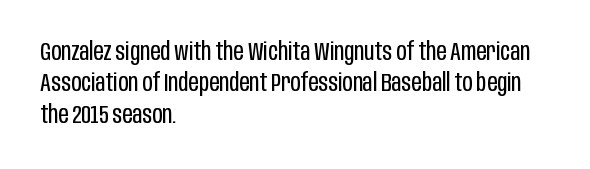
The image shows 25 px text type, upright; set left-aligned, normal line spacing (1.26x), normal letter spacing, not underlined.
